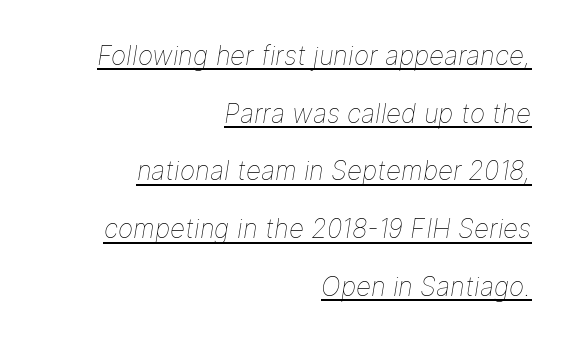
The image shows 26 px text type, italic (leaning right); set right-aligned, loose line spacing (2.22x), normal letter spacing, underlined.
